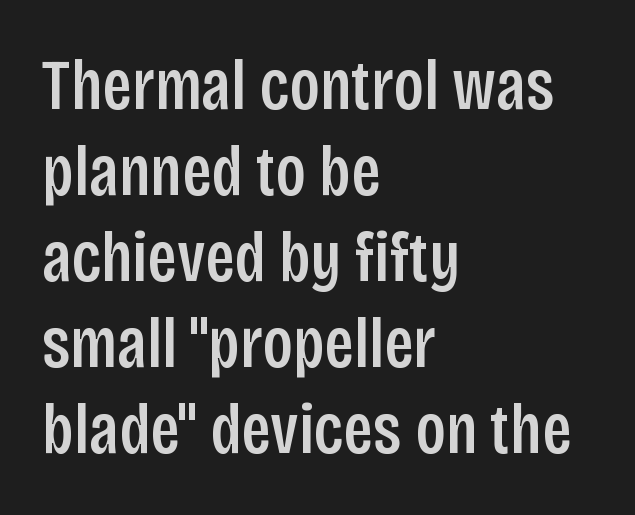
{"serif": "no", "italic": "no", "width": "condensed", "stroke_contrast": "low", "x_height": "large", "monospaced": "no", "underline": "no", "align": "left", "line_spacing_ratio": 1.21, "letter_spacing": "normal", "letter_spacing_em": 0.0, "glyph_px": 71}
